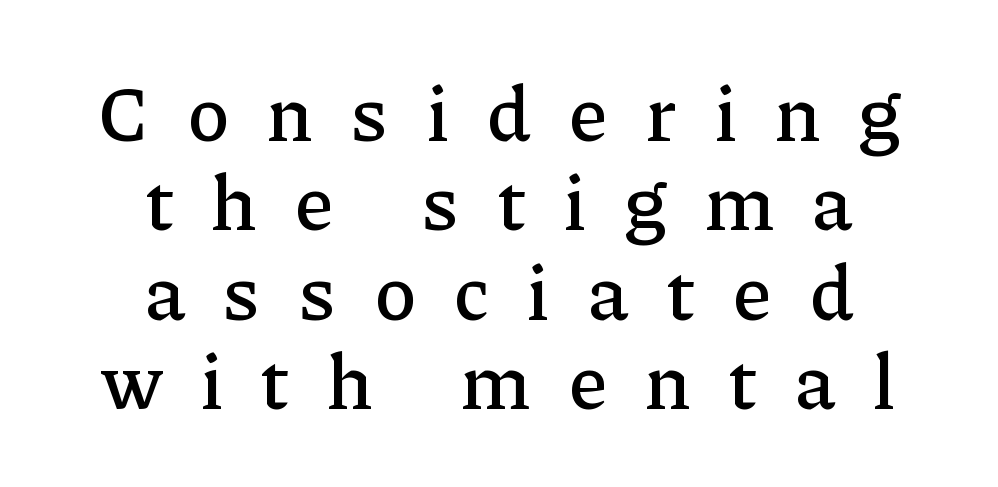
{"serif": "yes", "italic": "no", "width": "normal", "stroke_contrast": "low", "x_height": "medium", "monospaced": "no", "underline": "no", "align": "center", "line_spacing": "tight", "line_spacing_ratio": 1.13, "letter_spacing": "wide", "letter_spacing_em": 0.49, "glyph_px": 79}
